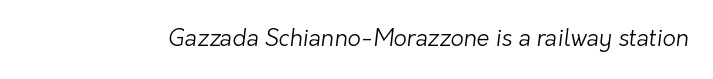
Q: Is the text bold? A: No.
Q: Is the text underlined? A: No.
Q: Is the spacing between letters normal or unusually wide? A: Normal.
